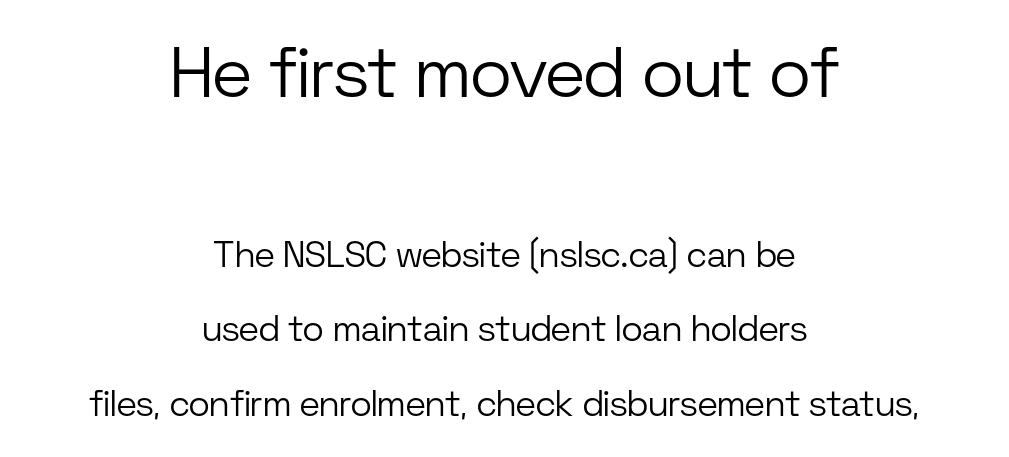
Q: Is the text bold? A: No.
Q: Is the text italic (slanted)? A: No, it is upright.
Q: Is the typeface a serif or a sans-serif typeface? A: Sans-serif.
Q: Is the text underlined? A: No.
Q: How is the paragraph aligned? A: Centered.
Q: Is the spacing between letters normal or unusually wide? A: Normal.
Q: Is the spacing between lines tight, normal or loose? A: Loose.
Q: Which block of text is set in a larger size, the first (top) or the second (bottom)? A: The first (top) one.
Q: Width (condensed, normal, or wide)? A: Normal.
Q: Stroke contrast? A: Low.
Q: x-height? A: Medium.
Q: Monospaced? A: No.
